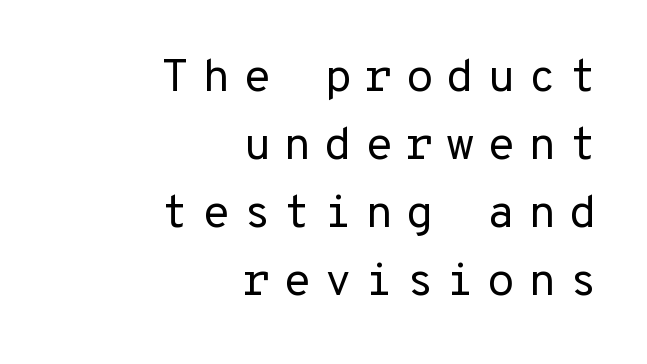
The image shows 46 px regular-weight sans-serif type, upright; set right-aligned, normal line spacing (1.48x), unusually wide letter spacing (+0.27 em), not underlined; low stroke contrast and a medium x-height.
